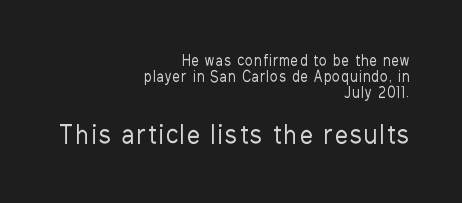
The image shows 25 px text type, upright; set right-aligned, tight line spacing (1.13x), not underlined; the second (bottom) block is 1.79x larger.
